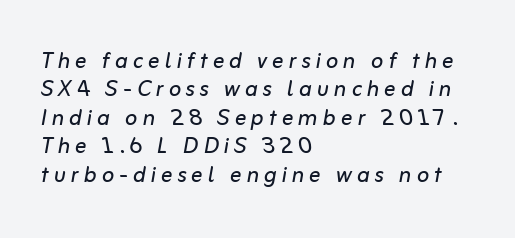
Q: Is the text bold? A: No.
Q: Is the text italic (slanted)? A: Yes, it leans right by about 10 degrees.
Q: Is the text underlined? A: No.
Q: How is the paragraph aligned? A: Left-aligned.
Q: Is the spacing between lines tight, normal or loose? A: Tight.
Q: Width (condensed, normal, or wide)? A: Normal.
Q: Stroke contrast? A: Low.
Q: x-height? A: Medium.
Q: Monospaced? A: No.
